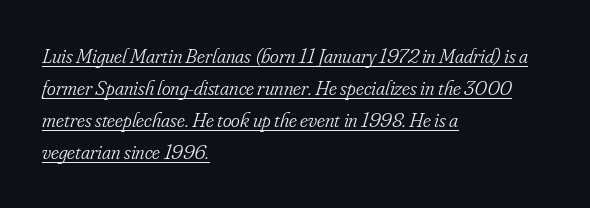
The image shows 21 px text type, italic (leaning right); set left-aligned, normal line spacing (1.53x), normal letter spacing, underlined.
